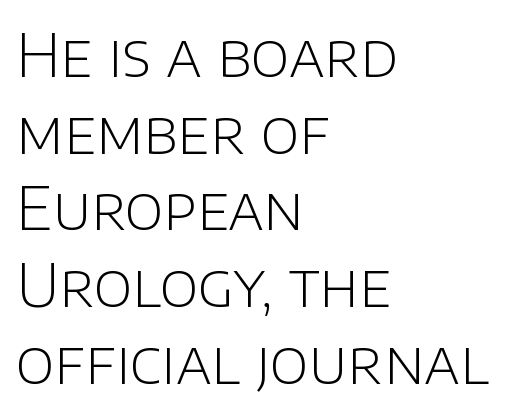
Examine the stroke ends and you'll find no serifs. Words float on clear page, feet unadorned. Which margin do the lines hug? The left one — the right edge is uneven. How are the letters spaced? Ordinarily, with no added tracking. The passage shown stacks its lines at a standard gap.
